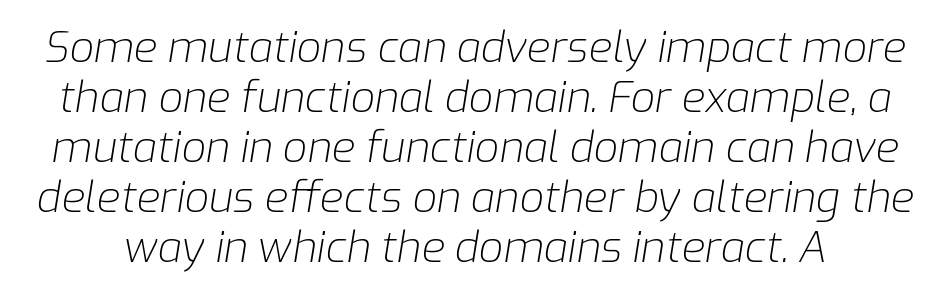
{"italic": "yes", "lean": "right", "slant_degrees": 9, "bold": "no", "weight": "light", "width": "normal", "stroke_contrast": "low", "x_height": "medium", "monospaced": "no", "underline": "no", "line_spacing_ratio": 1.16, "letter_spacing": "normal", "letter_spacing_em": 0.0, "glyph_px": 43}
